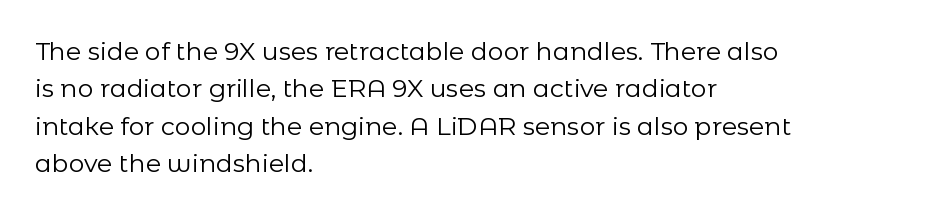
In CSS terms this would be text-align: left. Descenders are the only things crossing below the line. One glance says typical: line gaps are just what's usual. This is the regular roman posture of the typeface.
